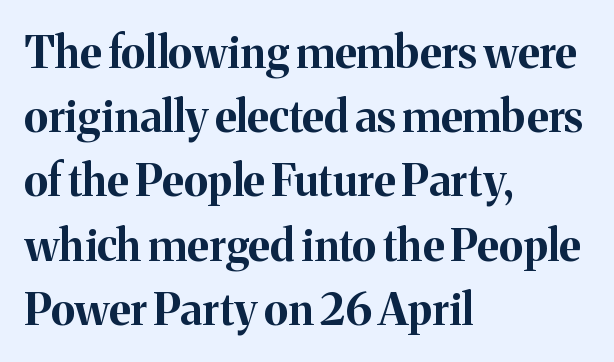
Q: Is the text bold? A: Yes.
Q: Is the text italic (slanted)? A: No, it is upright.
Q: Is the typeface a serif or a sans-serif typeface? A: Serif.
Q: Is the text underlined? A: No.
Q: How is the paragraph aligned? A: Left-aligned.
Q: Is the spacing between letters normal or unusually wide? A: Normal.
Q: Is the spacing between lines tight, normal or loose? A: Normal.
Q: Width (condensed, normal, or wide)? A: Normal.
Q: Stroke contrast? A: Medium.
Q: x-height? A: Medium.
Q: Monospaced? A: No.
